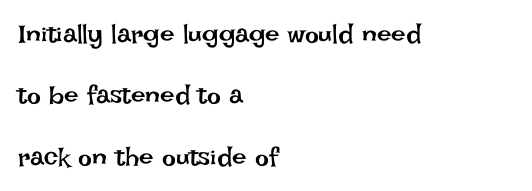
The image shows 26 px text type, upright; set left-aligned, loose line spacing (2.36x), normal letter spacing, not underlined.
